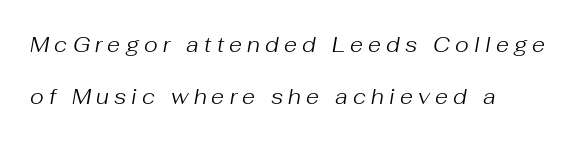
The image shows 21 px text type, italic (leaning right); set left-aligned, loose line spacing (2.48x), unusually wide letter spacing (+0.25 em), not underlined.
